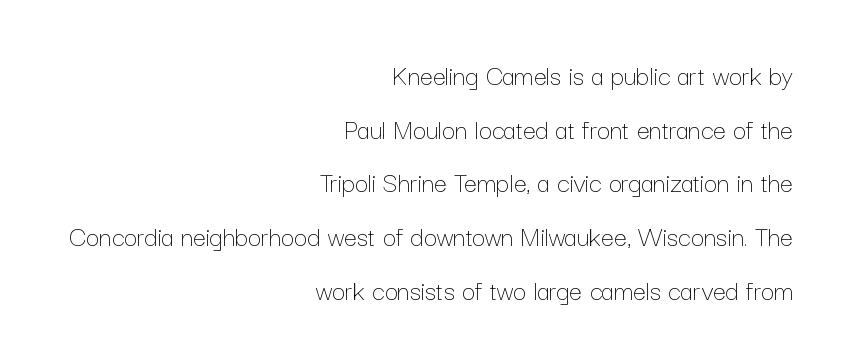
The tracking reads as untouched default to a designer's eye. Anything drawn beneath the words? Only blank space. This sample is right-justified, so line beginnings fall wherever the words allow. Vertical strokes here are truly vertical. Varying glyph widths throughout — classic text-font behaviour.
